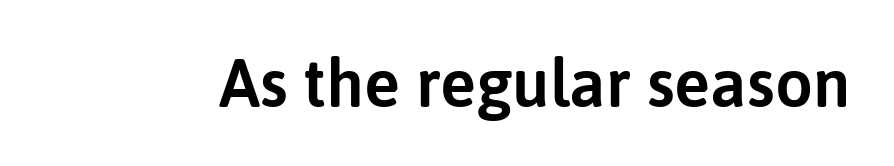
The image shows 67 px sans-serif type, upright; set normal letter spacing, not underlined; low stroke contrast and a medium x-height.
